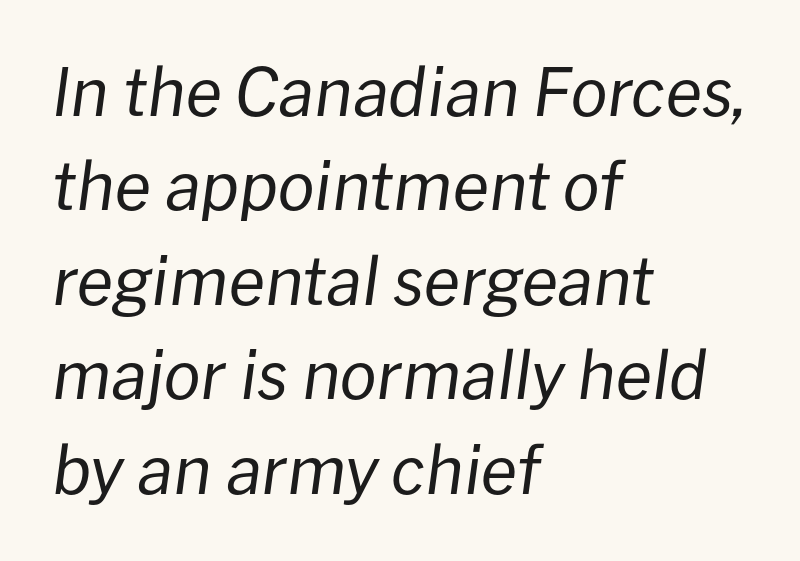
The image shows 66 px regular-weight type, italic (leaning right); set left-aligned, normal line spacing (1.43x), normal letter spacing, not underlined; low stroke contrast and a medium x-height.
